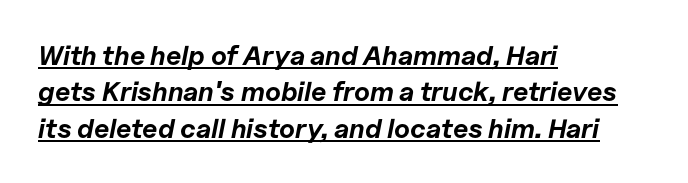
{"italic": "yes", "lean": "right", "slant_degrees": 11, "bold": "yes", "underline": "yes", "align": "left", "line_spacing": "normal", "line_spacing_ratio": 1.35, "letter_spacing": "normal", "letter_spacing_em": 0.0, "glyph_px": 27}
